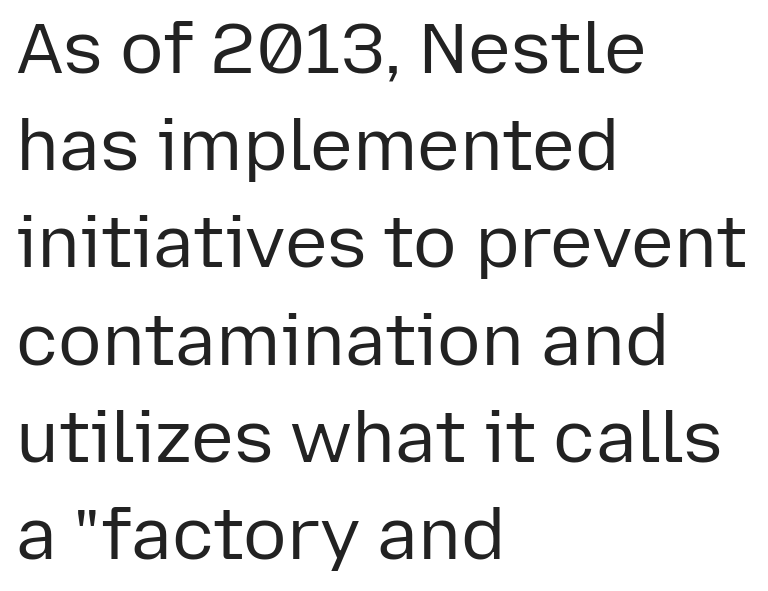
The image shows 72 px regular-weight sans-serif type, upright; set left-aligned, normal line spacing (1.35x), normal letter spacing, not underlined; low stroke contrast and a medium x-height.
